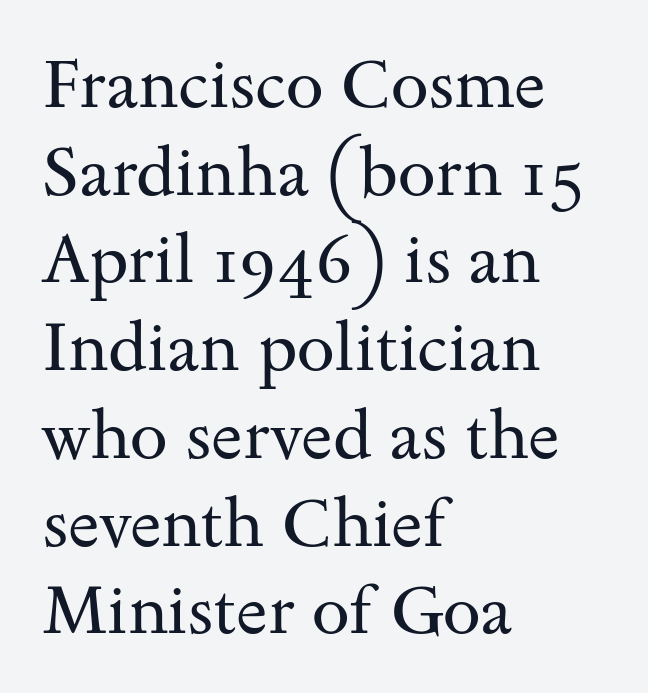
Regarding leading, the lines here are spaced in the standard way. Plain, unruled lines of type. Does the lettering tilt? It doesn't — this is upright. Unbolded letterforms with no extra heft. Look at the tracking — it's just the regular setting, nothing added.
